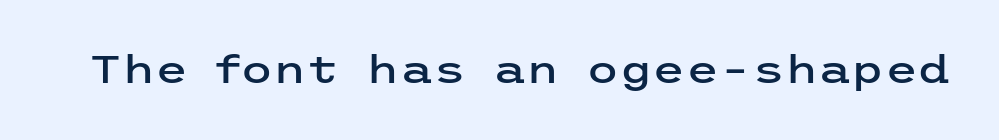
Every stem runs plumb, perpendicular to the baseline. The words here are not underlined. This is sans-serif lettering, the kind often seen on screens and signage. Nobody touched the tracking dial on this one.
